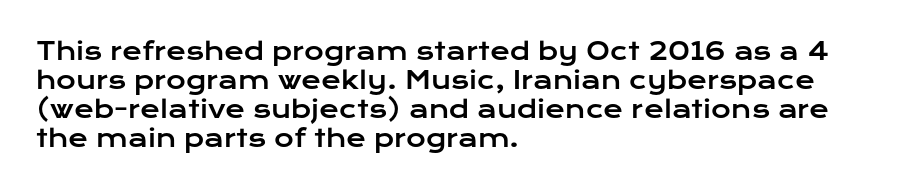
Q: Is the text italic (slanted)? A: No, it is upright.
Q: Is the text underlined? A: No.
Q: How is the paragraph aligned? A: Left-aligned.
Q: Is the spacing between letters normal or unusually wide? A: Normal.
